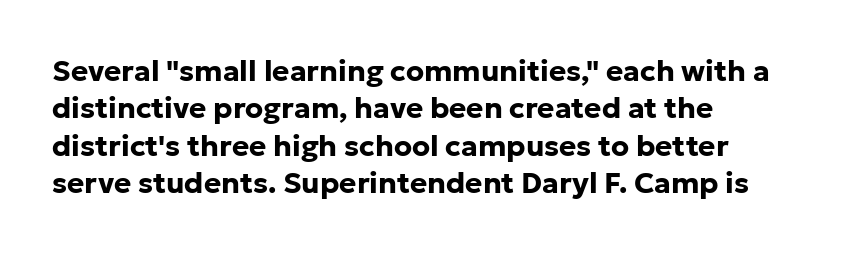
Reading down the block, your eye returns to a fixed left position each line. Vertically, the passage feels balanced, rows spaced as you'd expect. Character widths vary here, with narrow letters taking less room than wide ones. These lines keep a tight, regular rhythm from letter to letter. The typeface chosen for these lines omits serifs. Decoration check: the copy has no underline.
